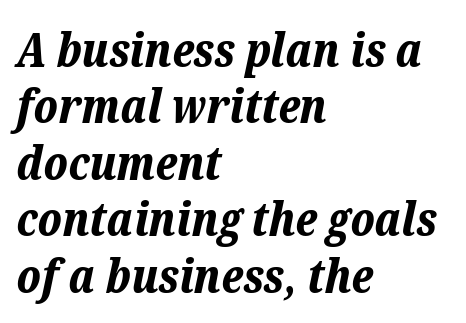
Q: Is the text bold? A: Yes.
Q: Is the text italic (slanted)? A: Yes, it leans right by about 12 degrees.
Q: Is the text underlined? A: No.
Q: How is the paragraph aligned? A: Left-aligned.
Q: Is the spacing between letters normal or unusually wide? A: Normal.
Q: Width (condensed, normal, or wide)? A: Normal.
Q: Stroke contrast? A: Low.
Q: x-height? A: Medium.
Q: Monospaced? A: No.
